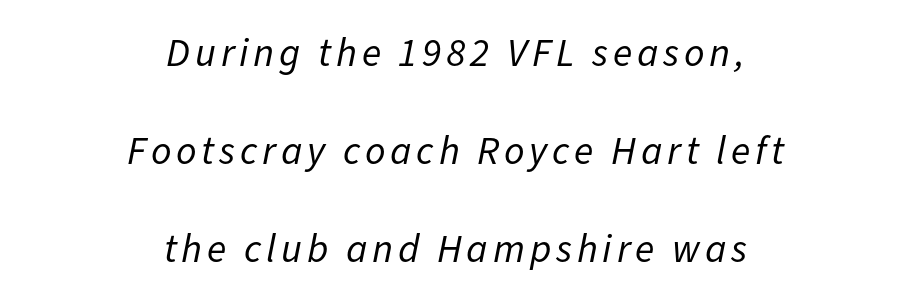
The words here are not underlined. The face used here is proportionally spaced, like ordinary book or web type. If you drew a line through each stem, it would be angled. Nothing heavy about these letters — not bold at all. Layout note: lines centered.
